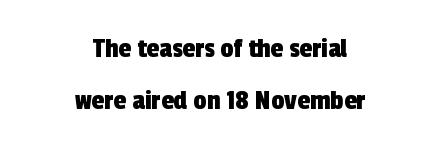
Q: Is the typeface a serif or a sans-serif typeface? A: Sans-serif.
Q: Is the text underlined? A: No.
Q: How is the paragraph aligned? A: Centered.
Q: Is the spacing between letters normal or unusually wide? A: Normal.
Q: Width (condensed, normal, or wide)? A: Condensed.
Q: x-height? A: Medium.
Q: Monospaced? A: No.
